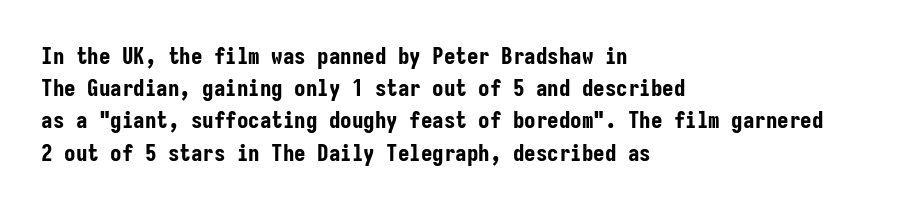
Teacher's note: observe the even left margin — that is flush-left alignment. Tracking here is standard; glyphs follow each other at the usual distance. Horizontal bands of white between lines are of average thickness. Is the type bold? Yes — the strokes are clearly thick and heavy. This is the regular roman posture of the typeface.
